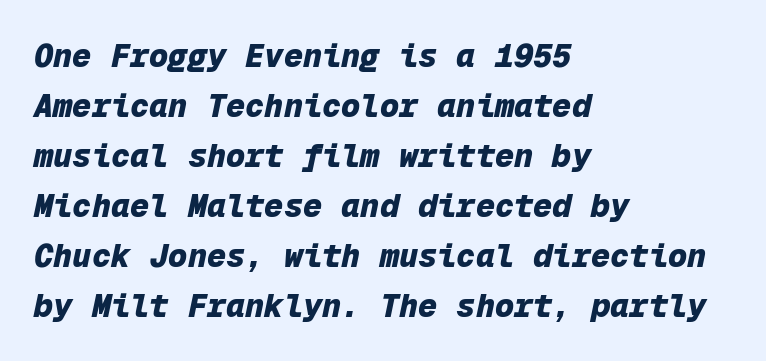
Emphasis-style slanted type is in use. How are the letters spaced? Ordinarily, with no added tracking. The string is rendered with underlining switched off. Normally led — the rows are evenly, conventionally spaced. Is the type bold? Yes — the strokes are clearly thick and heavy.
